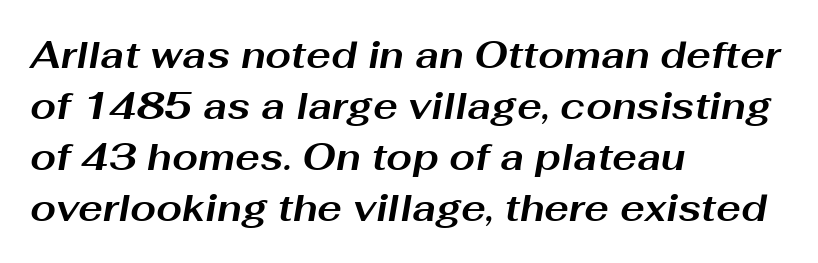
Q: Is the text bold? A: Yes.
Q: Is the text italic (slanted)? A: Yes, it leans right by about 10 degrees.
Q: Is the text underlined? A: No.
Q: How is the paragraph aligned? A: Left-aligned.
Q: Is the spacing between letters normal or unusually wide? A: Normal.
Q: Is the spacing between lines tight, normal or loose? A: Normal.
Q: Width (condensed, normal, or wide)? A: Wide.
Q: Stroke contrast? A: Medium.
Q: x-height? A: Medium.
Q: Monospaced? A: No.
